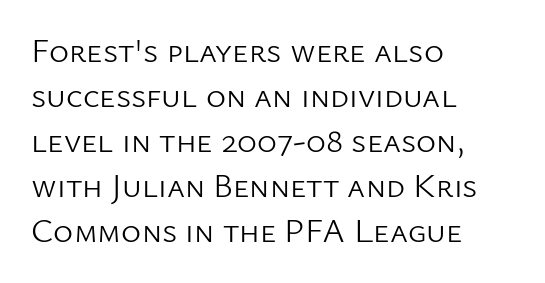
Q: Is the text bold? A: No.
Q: Is the text italic (slanted)? A: No, it is upright.
Q: Is the typeface a serif or a sans-serif typeface? A: Sans-serif.
Q: Is the text underlined? A: No.
Q: How is the paragraph aligned? A: Left-aligned.
Q: Is the spacing between letters normal or unusually wide? A: Normal.
Q: Is the spacing between lines tight, normal or loose? A: Normal.
Q: Width (condensed, normal, or wide)? A: Normal.
Q: Stroke contrast? A: Low.
Q: x-height? A: Medium.
Q: Monospaced? A: No.
